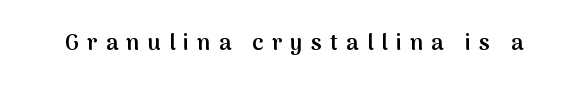
How are the letters spaced? Widely, with obvious added tracking. This rendering features lettering with no underline. Typographic density is moderately raised because the face is semibold. The font's upright variant was chosen for this text.
